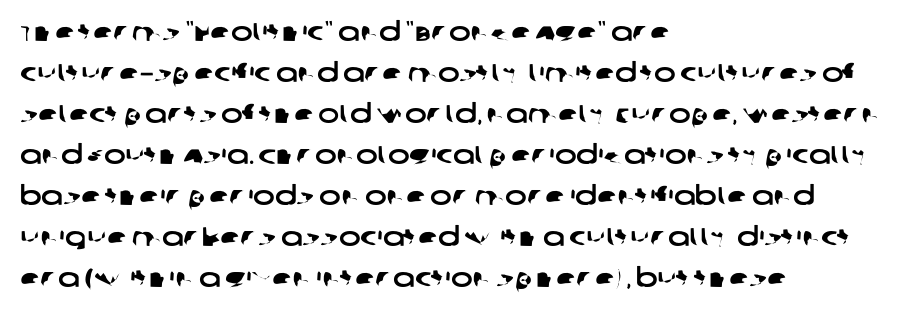
The line-height multiplier appears to be the usual default. Where is the straight margin? On the left. The specimen omits any rule beneath the text block's lines. Inter-character spacing is left at the font's built-in metrics.
